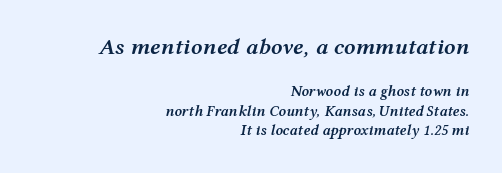
The letters in the upper block stand taller than those in the block below. Caption: semibold face, moderately heavy strokes. Compared with typical body copy, the letter spacing here is the same. Notice how the passage keeps a crisp vertical edge on the right only. The passage shown is not underscored anywhere.
